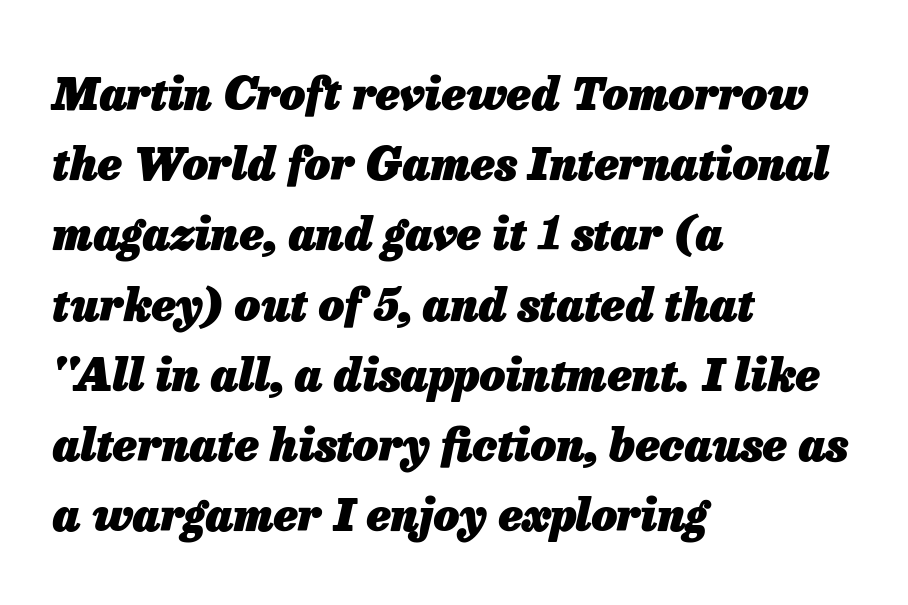
You'd pick this weight for a headline — it's a proper bold. The specimen omits any rule beneath the text block's lines. Spacing verdict: proportional, widths tailored to each character. Letter spacing: default.
